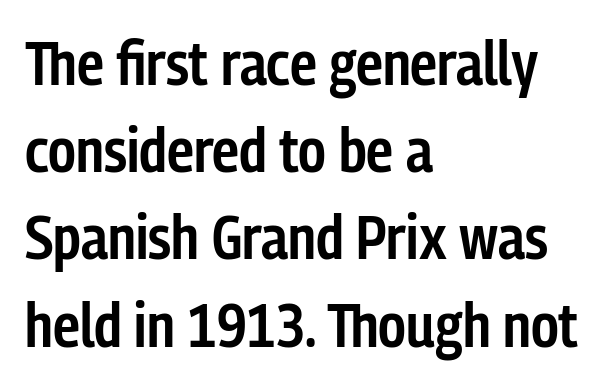
Heft: intermediate — a semibold. The area under the type is left untouched. Is there any slant? The stems are plumb. Character widths vary here, with narrow letters taking less room than wide ones. Teacher's note: observe the even left margin — that is flush-left alignment.
